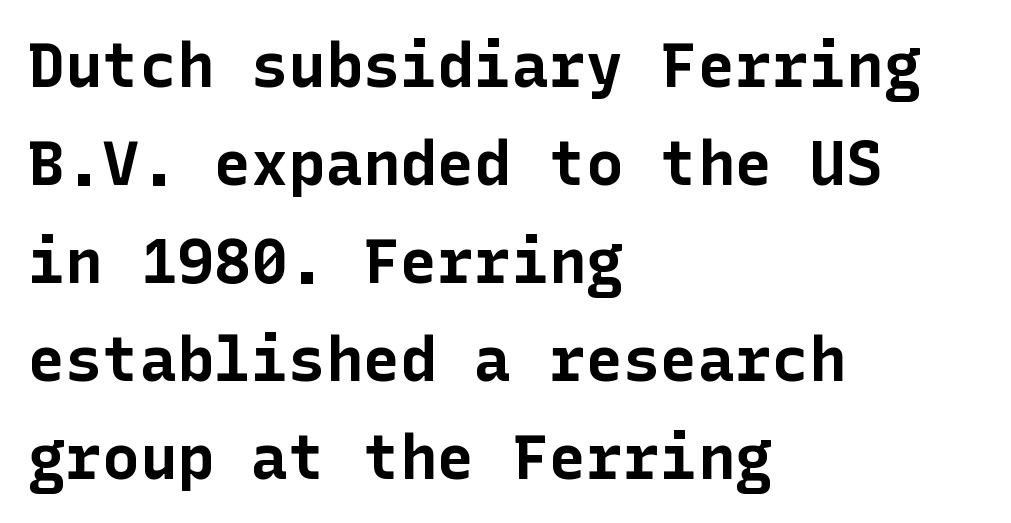
The image shows 62 px bold sans-serif type, upright; set left-aligned, normal line spacing (1.58x), normal letter spacing, not underlined; low stroke contrast and a medium x-height.
